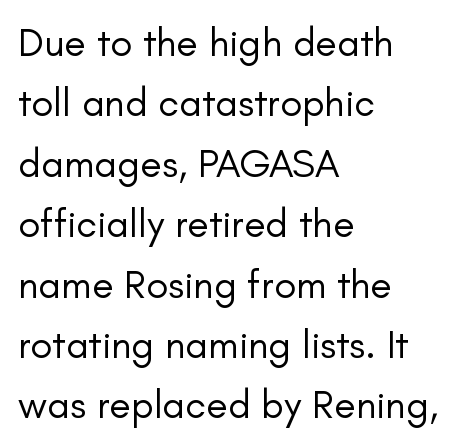
The image shows 40 px regular-weight sans-serif type, upright; set left-aligned, normal line spacing (1.51x), normal letter spacing, not underlined; low stroke contrast and a small x-height.
